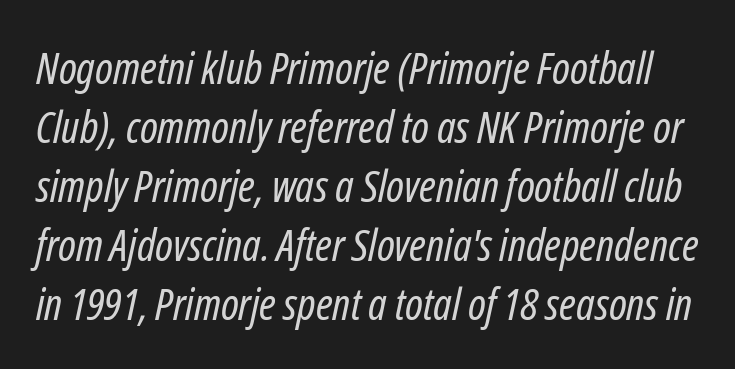
Q: Is the text bold? A: No.
Q: Is the text italic (slanted)? A: Yes, it leans right by about 12 degrees.
Q: Is the text underlined? A: No.
Q: Is the spacing between letters normal or unusually wide? A: Normal.
Q: Is the spacing between lines tight, normal or loose? A: Normal.
Q: Width (condensed, normal, or wide)? A: Condensed.
Q: Stroke contrast? A: Low.
Q: x-height? A: Medium.
Q: Monospaced? A: No.
